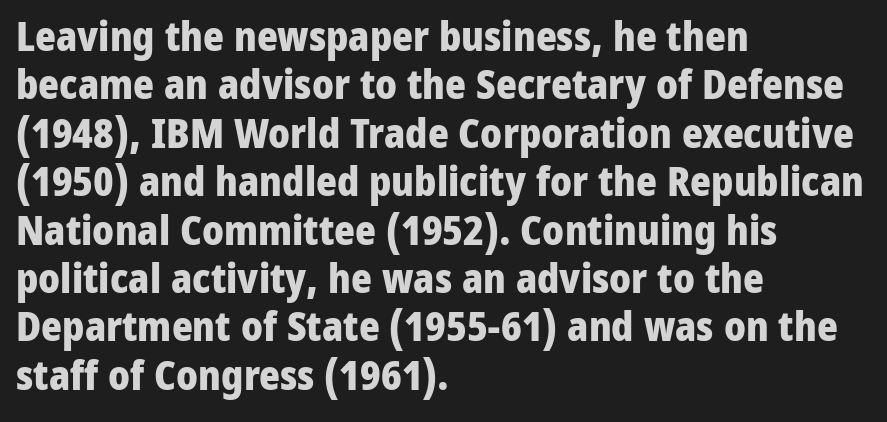
The image shows 40 px heavy sans-serif type, upright; set left-aligned, line spacing 1.21x, normal letter spacing, not underlined; low stroke contrast and a medium x-height.
